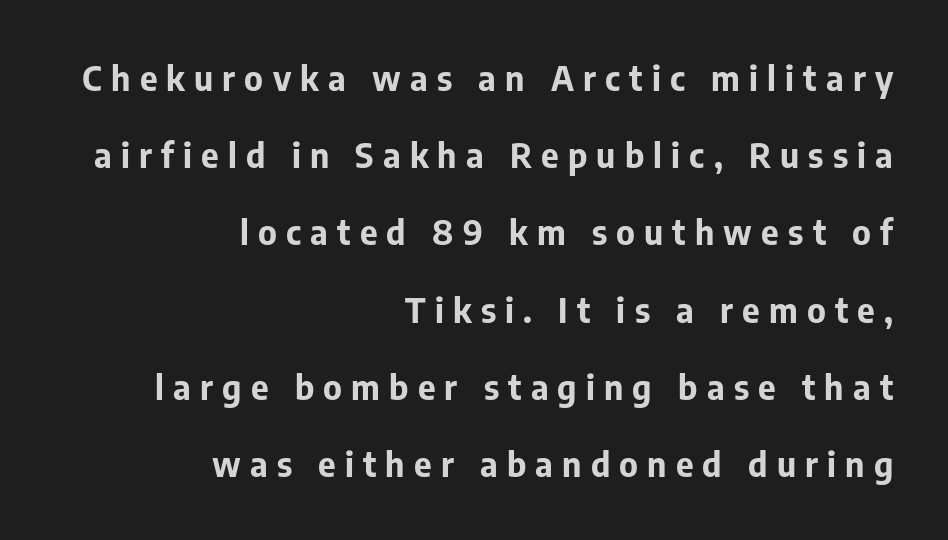
The image shows 34 px bold sans-serif type, upright; set right-aligned, loose line spacing (2.27x), unusually wide letter spacing (+0.27 em), not underlined; low stroke contrast and a medium x-height.
